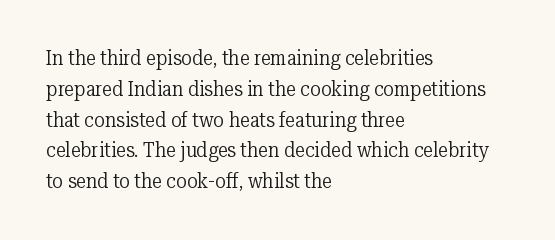
Unmarked baselines from the first word to the last. Between one letter and the next there's only the usual sliver of space. Left-aligned paragraph, ragged on the right. Compared with typical paragraphs, the rows here are spaced about the same. It's the straight-up-and-down kind of type.
